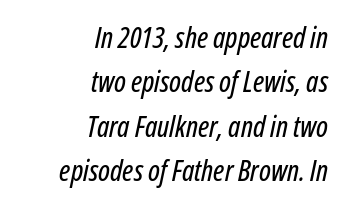
Q: Is the text italic (slanted)? A: Yes, it leans right by about 12 degrees.
Q: Is the text underlined? A: No.
Q: How is the paragraph aligned? A: Right-aligned.
Q: Is the spacing between letters normal or unusually wide? A: Normal.
Q: Is the spacing between lines tight, normal or loose? A: Normal.
Q: Width (condensed, normal, or wide)? A: Condensed.
Q: Stroke contrast? A: Low.
Q: x-height? A: Medium.
Q: Monospaced? A: No.
